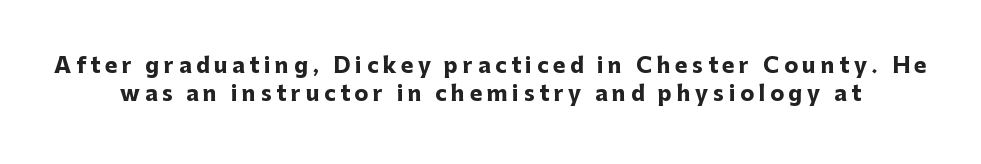
The image shows 21 px bold type, upright; set normal line spacing (1.35x), unusually wide letter spacing (+0.22 em), not underlined.
